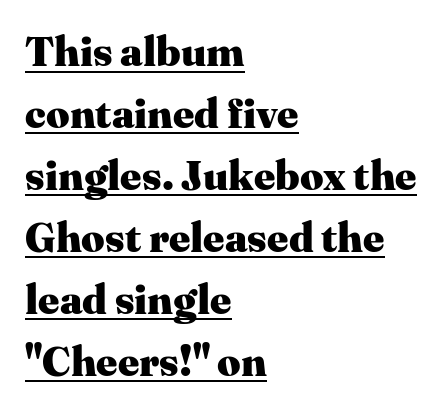
The image shows 41 px heavy serif type, upright; set left-aligned, normal line spacing (1.51x), normal letter spacing, underlined; medium stroke contrast and a medium x-height.
